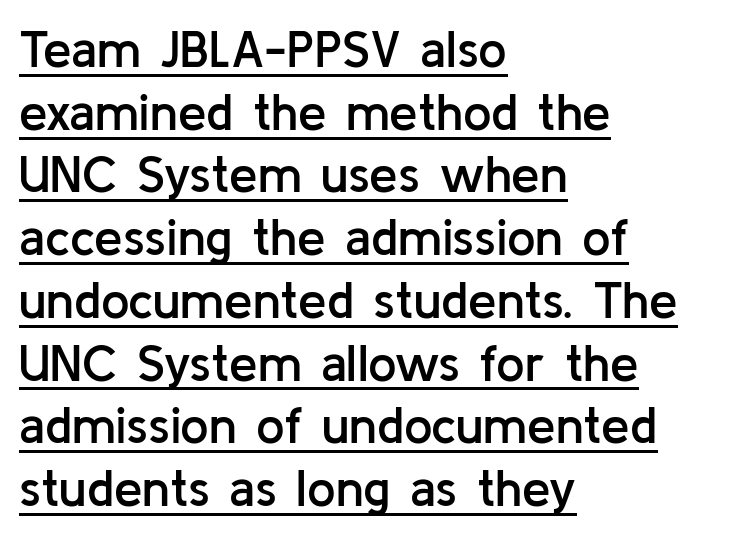
{"serif": "no", "italic": "no", "bold": "semi", "weight": "semibold", "width": "normal", "stroke_contrast": "low", "x_height": "medium", "monospaced": "no", "underline": "yes", "align": "left", "line_spacing_ratio": 1.23, "letter_spacing": "normal", "letter_spacing_em": 0.0, "glyph_px": 51}
